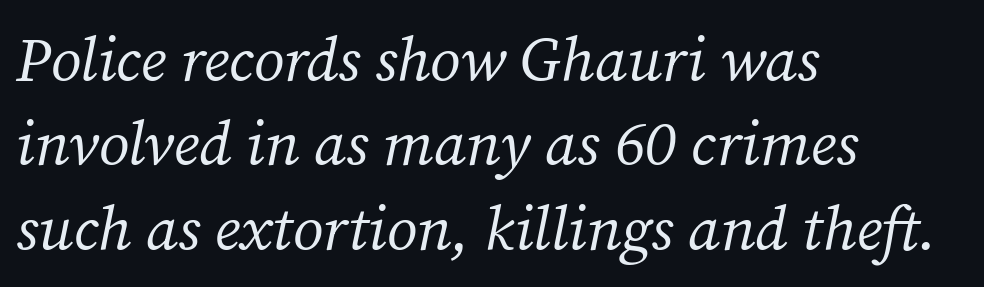
Q: Is the text bold? A: No.
Q: Is the text italic (slanted)? A: Yes, it leans right by about 12 degrees.
Q: Is the typeface a serif or a sans-serif typeface? A: Serif.
Q: Is the text underlined? A: No.
Q: How is the paragraph aligned? A: Left-aligned.
Q: Is the spacing between letters normal or unusually wide? A: Normal.
Q: Is the spacing between lines tight, normal or loose? A: Normal.
Q: Width (condensed, normal, or wide)? A: Normal.
Q: Stroke contrast? A: Medium.
Q: x-height? A: Medium.
Q: Monospaced? A: No.
